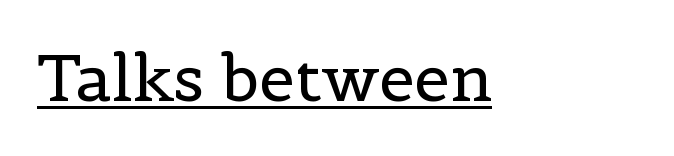
Typographically, this falls in the serif category. Looks like someone drew a line under every word here. Stem width sits at or under what a default text font uses. Note the varied advance widths — an 'i' is clearly narrower than an 'm'. The letters stand straight up with perfectly vertical stems. Each word holds together tightly as a unit, with standard inter-letter gaps.
